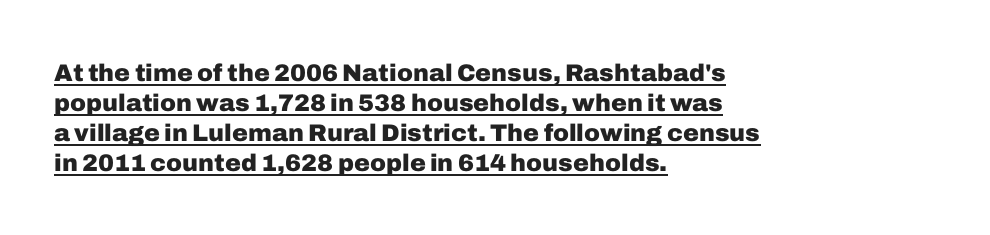
{"italic": "no", "bold": "yes", "underline": "yes", "align": "left", "line_spacing": "normal", "line_spacing_ratio": 1.25, "letter_spacing": "normal", "letter_spacing_em": 0.0, "glyph_px": 24}
